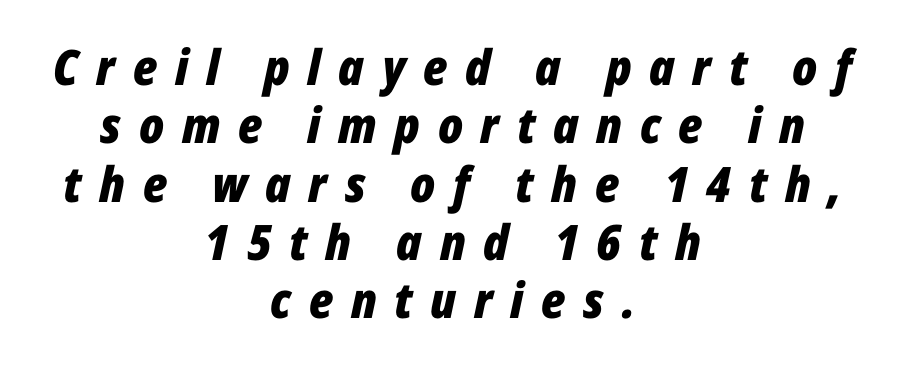
{"italic": "yes", "lean": "right", "slant_degrees": 12, "bold": "yes", "weight": "bold", "width": "condensed", "stroke_contrast": "low", "x_height": "medium", "monospaced": "no", "underline": "no", "align": "center", "line_spacing_ratio": 1.19, "letter_spacing": "wide", "letter_spacing_em": 0.36, "glyph_px": 49}
